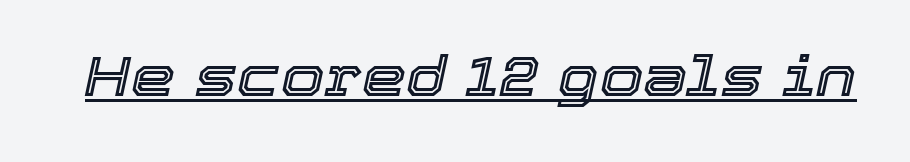
The image shows 56 px text type, italic (leaning right); set normal letter spacing, underlined; a medium x-height.
